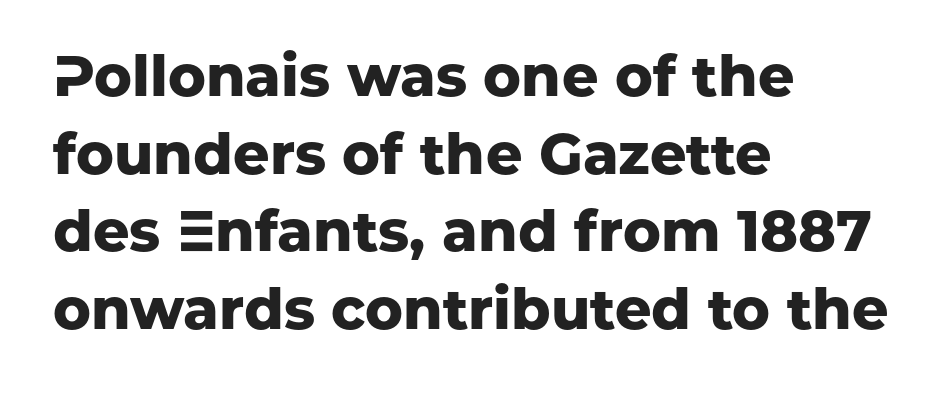
{"serif": "no", "italic": "no", "bold": "yes", "weight": "heavy", "width": "normal", "stroke_contrast": "low", "x_height": "medium", "monospaced": "no", "underline": "no", "align": "left", "line_spacing": "normal", "line_spacing_ratio": 1.36, "letter_spacing": "normal", "letter_spacing_em": 0.0, "glyph_px": 57}
